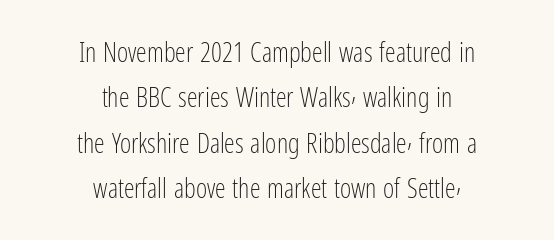
{"italic": "no", "bold": "no", "underline": "no", "align": "center", "line_spacing": "normal", "line_spacing_ratio": 1.68, "letter_spacing": "normal", "letter_spacing_em": 0.0, "glyph_px": 27}
